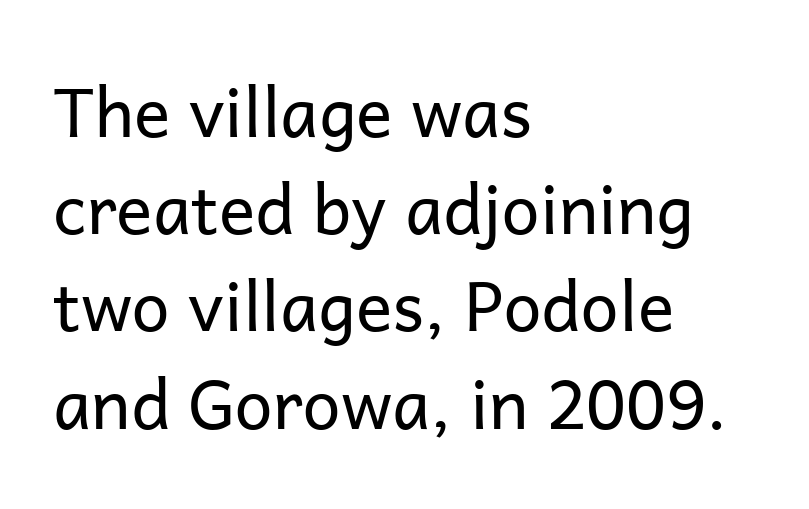
{"serif": "no", "italic": "no", "bold": "no", "weight": "regular", "width": "normal", "stroke_contrast": "low", "x_height": "medium", "monospaced": "no", "underline": "no", "align": "left", "line_spacing": "normal", "line_spacing_ratio": 1.43, "letter_spacing": "normal", "letter_spacing_em": 0.0, "glyph_px": 68}
